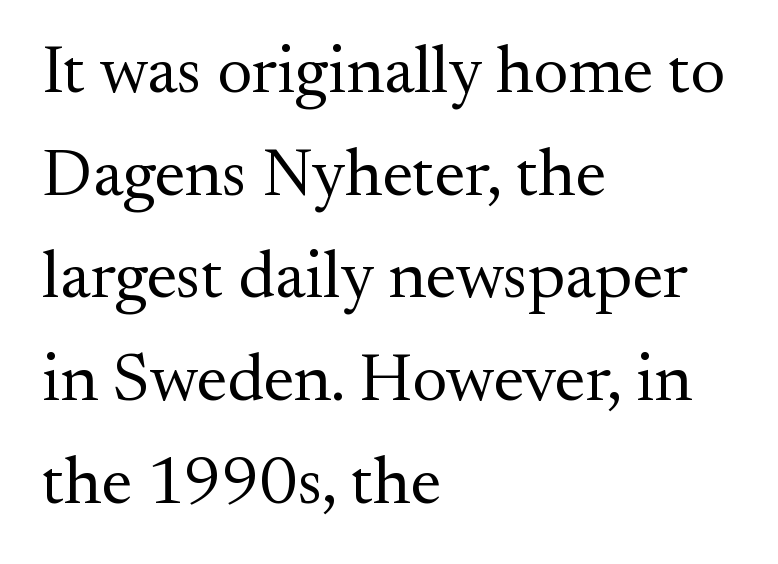
Q: Is the text bold? A: No.
Q: Is the text italic (slanted)? A: No, it is upright.
Q: Is the typeface a serif or a sans-serif typeface? A: Serif.
Q: Is the text underlined? A: No.
Q: How is the paragraph aligned? A: Left-aligned.
Q: Is the spacing between letters normal or unusually wide? A: Normal.
Q: Is the spacing between lines tight, normal or loose? A: Normal.
Q: Width (condensed, normal, or wide)? A: Normal.
Q: Stroke contrast? A: Medium.
Q: x-height? A: Small.
Q: Monospaced? A: No.
